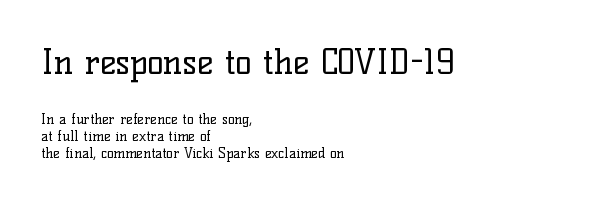
The image shows 34 px regular-weight serif type, upright; set left-aligned, line spacing 1.23x, normal letter spacing, not underlined; the first (top) block is 2.43x larger; low stroke contrast and a medium x-height.
